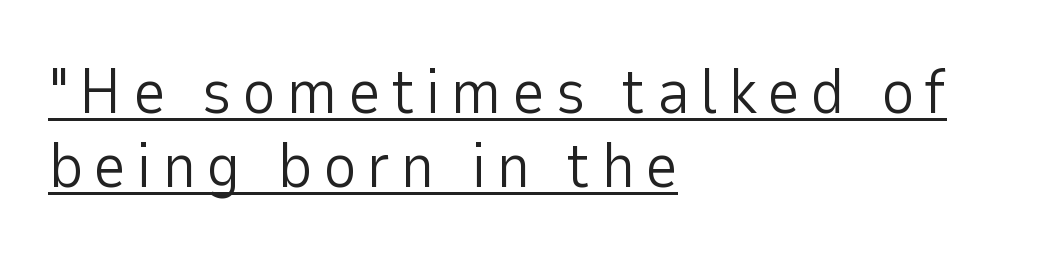
{"serif": "no", "italic": "no", "bold": "no", "weight": "light", "width": "normal", "stroke_contrast": "low", "x_height": "medium", "monospaced": "no", "underline": "yes", "align": "left", "line_spacing": "tight", "line_spacing_ratio": 1.15, "glyph_px": 64}
